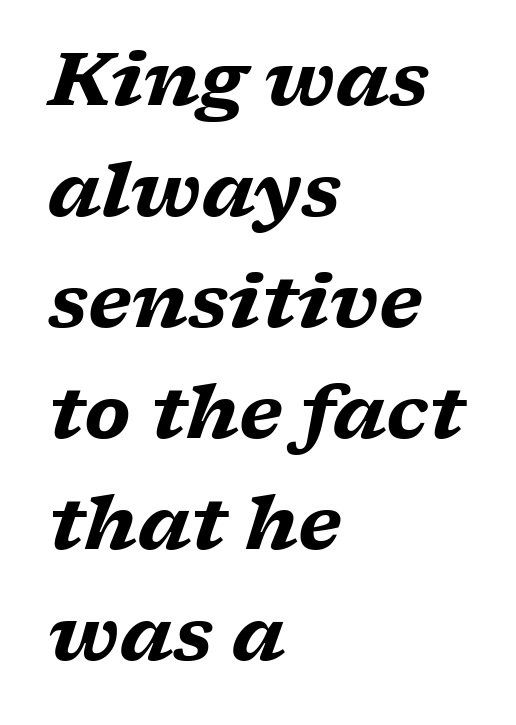
Leftover space on each line is placed entirely after the last word. Nothing unusual about the tracking: characters are spaced as the font intends. Notice how thick the strokes are: this is what a full bold looks like. Posture: slanted.
